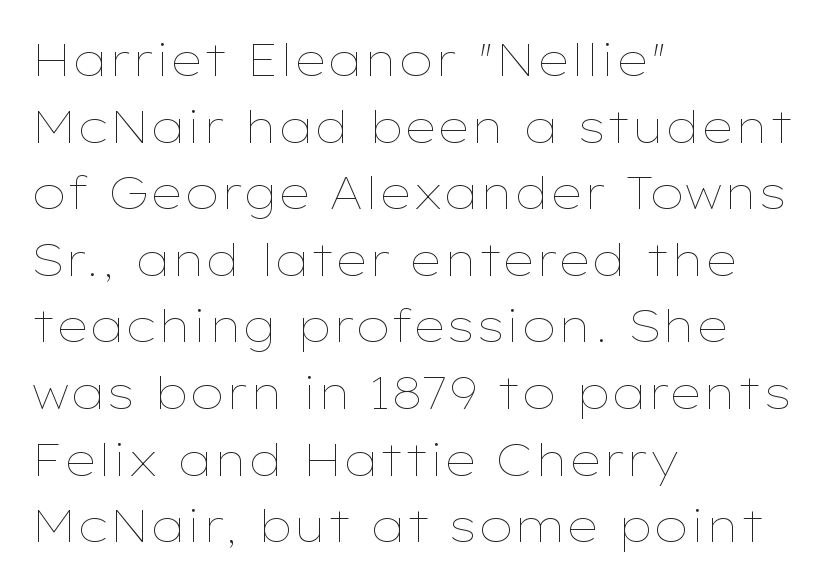
Students, observe: this is what conventionally led text looks like. The axis of the letterforms is exactly vertical. Think standard paragraph weight, or any step lighter than that. This sample has the flowing, uneven cadence of proportional lettering.
